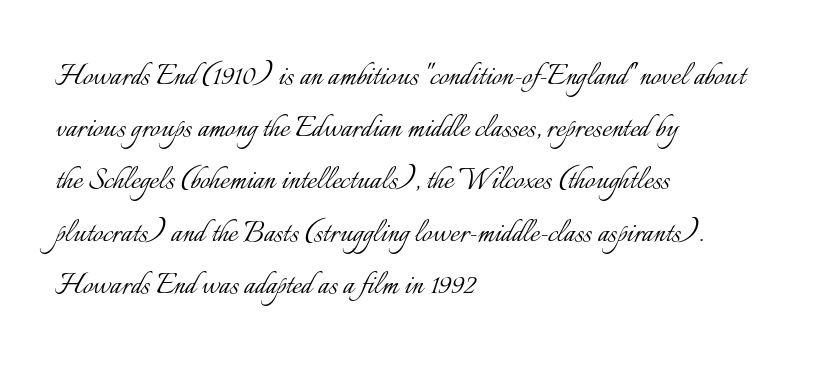
The image shows 36 px light type; set left-aligned, normal line spacing (1.45x), normal letter spacing, not underlined; low stroke contrast and a small x-height.
